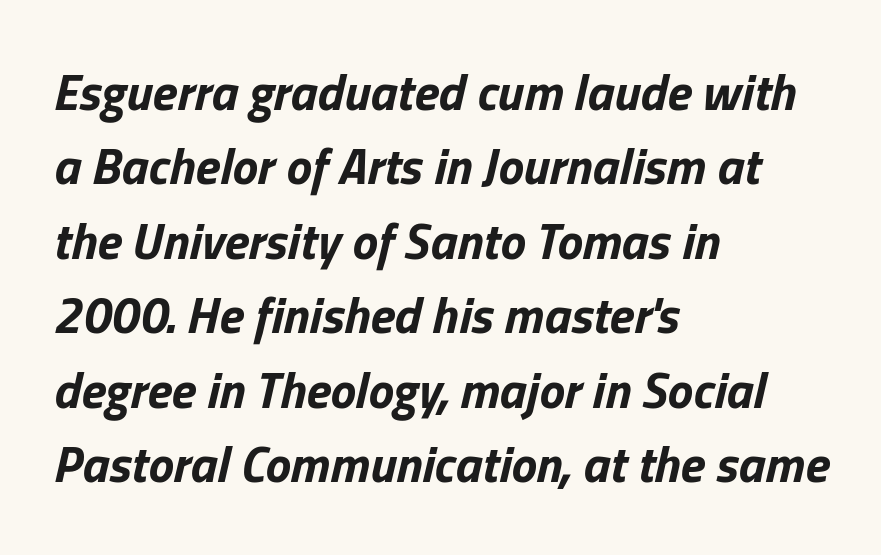
{"italic": "yes", "lean": "right", "slant_degrees": 13, "bold": "yes", "weight": "bold", "width": "normal", "stroke_contrast": "low", "x_height": "medium", "monospaced": "no", "underline": "no", "align": "left", "line_spacing": "normal", "line_spacing_ratio": 1.46, "letter_spacing": "normal", "letter_spacing_em": 0.0, "glyph_px": 51}
